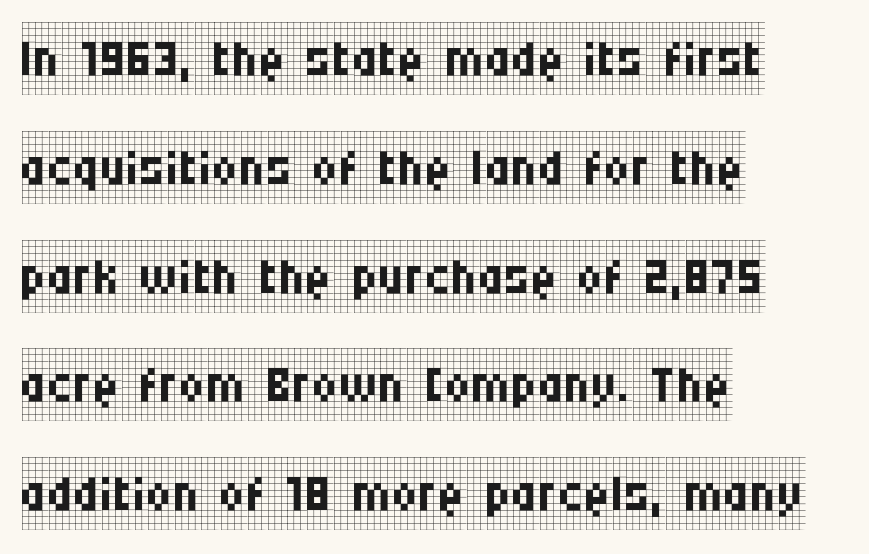
Q: Is the text bold? A: No.
Q: Is the text italic (slanted)? A: No, it is upright.
Q: Is the typeface a serif or a sans-serif typeface? A: Serif.
Q: Is the text underlined? A: No.
Q: How is the paragraph aligned? A: Left-aligned.
Q: Is the spacing between letters normal or unusually wide? A: Normal.
Q: Is the spacing between lines tight, normal or loose? A: Normal.
Q: Width (condensed, normal, or wide)? A: Condensed.
Q: Stroke contrast? A: Low.
Q: x-height? A: Large.
Q: Monospaced? A: No.
